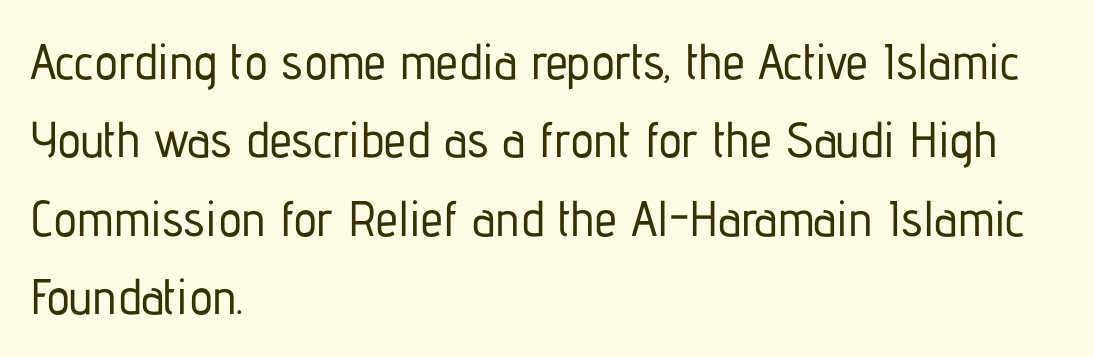
{"serif": "no", "italic": "no", "width": "condensed", "stroke_contrast": "low", "x_height": "medium", "monospaced": "no", "underline": "no", "align": "left", "line_spacing": "normal", "line_spacing_ratio": 1.57, "letter_spacing": "normal", "letter_spacing_em": 0.0, "glyph_px": 50}
